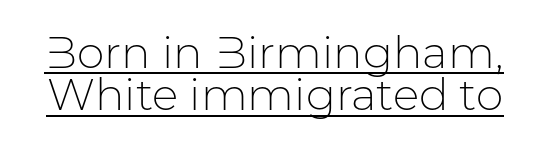
{"serif": "no", "italic": "no", "bold": "no", "weight": "light", "width": "normal", "stroke_contrast": "low", "x_height": "medium", "monospaced": "no", "underline": "yes", "line_spacing": "tight", "line_spacing_ratio": 0.96, "letter_spacing": "normal", "letter_spacing_em": 0.0, "glyph_px": 44}
